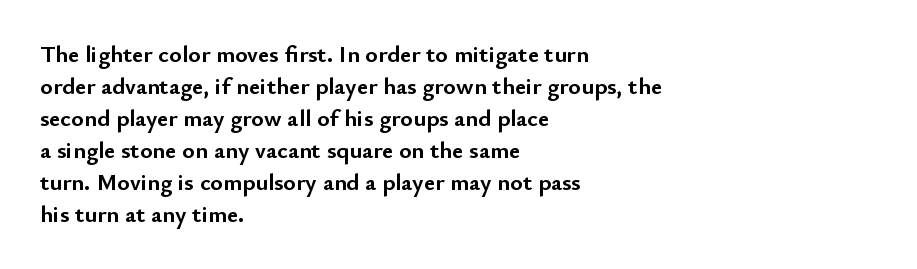
{"italic": "no", "bold": "yes", "underline": "no", "align": "left", "line_spacing": "normal", "line_spacing_ratio": 1.33, "letter_spacing": "normal", "letter_spacing_em": 0.0, "glyph_px": 24}
